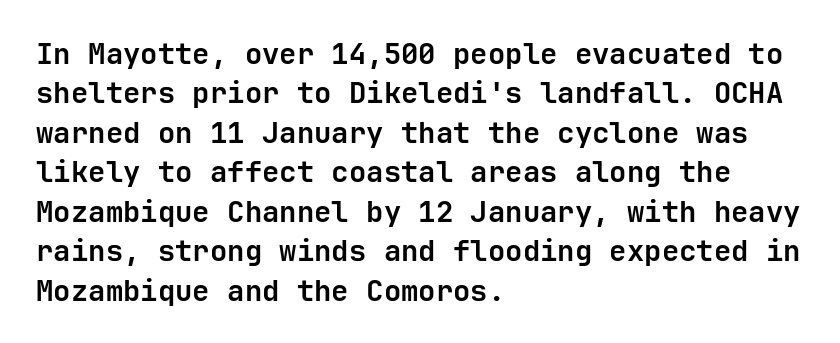
The image shows 29 px semibold sans-serif type, upright; set left-aligned, normal line spacing (1.36x), normal letter spacing, not underlined; low stroke contrast and a medium x-height.
